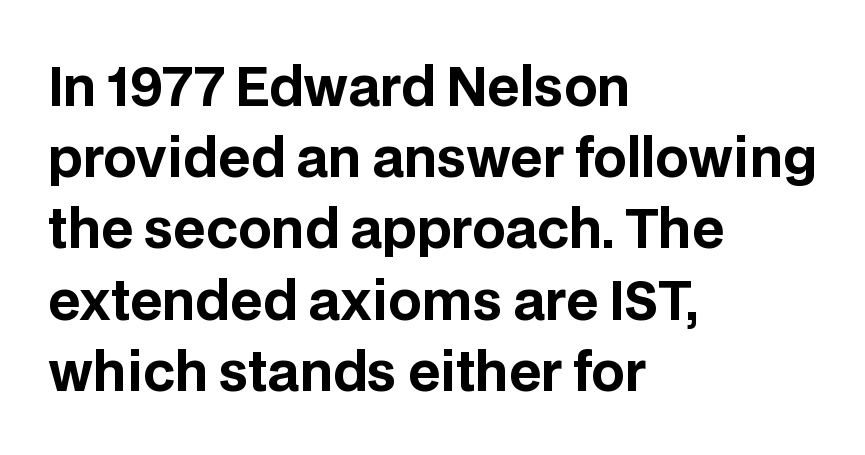
The image shows 52 px bold sans-serif type, upright; set left-aligned, normal line spacing (1.37x), normal letter spacing, not underlined; low stroke contrast and a large x-height.
